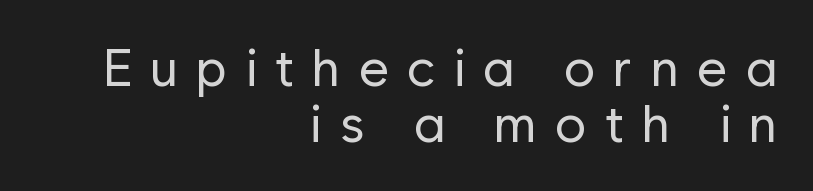
The image shows 52 px regular-weight sans-serif type, upright; set right-aligned, tight line spacing (1.07x), unusually wide letter spacing (+0.35 em), not underlined; low stroke contrast and a medium x-height.
